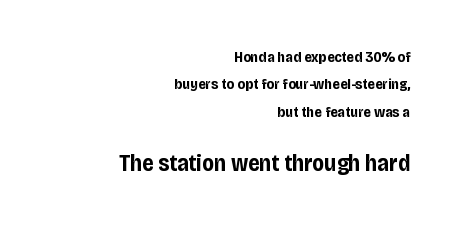
The image shows 23 px bold type, upright; set right-aligned, line spacing 1.83x, normal letter spacing, not underlined; the second (bottom) block is 1.53x larger.
